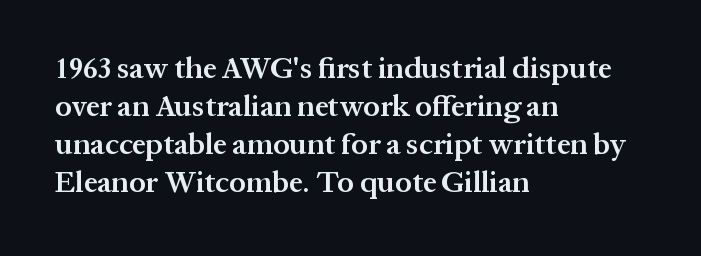
The image shows 30 px semibold serif type, upright; set left-aligned, normal line spacing (1.27x), normal letter spacing, not underlined; medium stroke contrast and a medium x-height.
